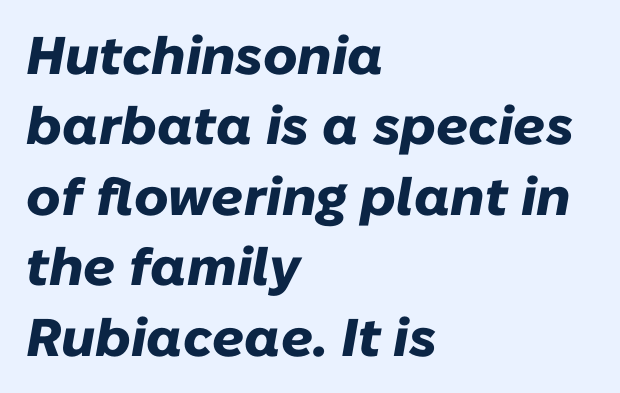
{"italic": "yes", "lean": "right", "slant_degrees": 10, "bold": "yes", "weight": "heavy", "width": "normal", "stroke_contrast": "low", "x_height": "medium", "monospaced": "no", "underline": "no", "align": "left", "line_spacing": "normal", "line_spacing_ratio": 1.33, "letter_spacing": "normal", "letter_spacing_em": 0.0, "glyph_px": 53}
